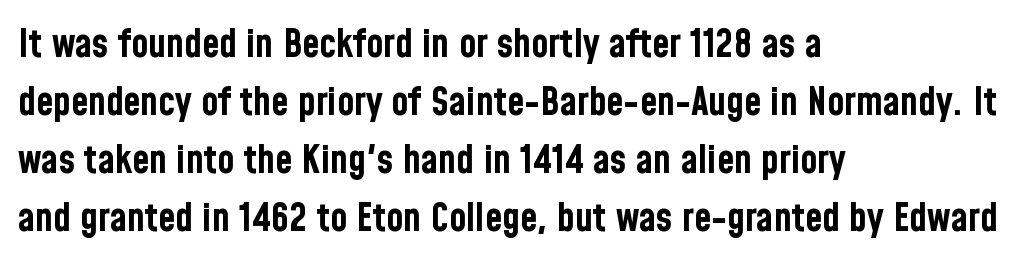
{"serif": "no", "italic": "no", "bold": "yes", "weight": "bold", "width": "condensed", "stroke_contrast": "low", "x_height": "medium", "monospaced": "no", "underline": "no", "align": "left", "line_spacing": "normal", "line_spacing_ratio": 1.49, "letter_spacing": "normal", "letter_spacing_em": 0.0, "glyph_px": 39}
